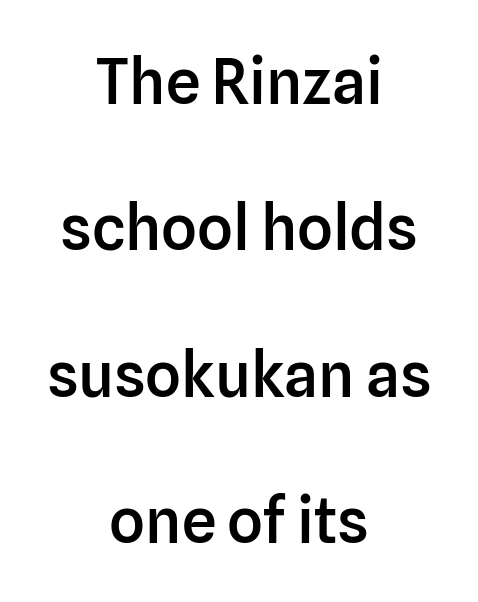
{"serif": "no", "italic": "no", "bold": "semi", "weight": "semibold", "width": "normal", "stroke_contrast": "low", "x_height": "medium", "monospaced": "no", "underline": "no", "align": "center", "line_spacing": "loose", "line_spacing_ratio": 2.36, "letter_spacing": "normal", "letter_spacing_em": 0.0, "glyph_px": 62}
